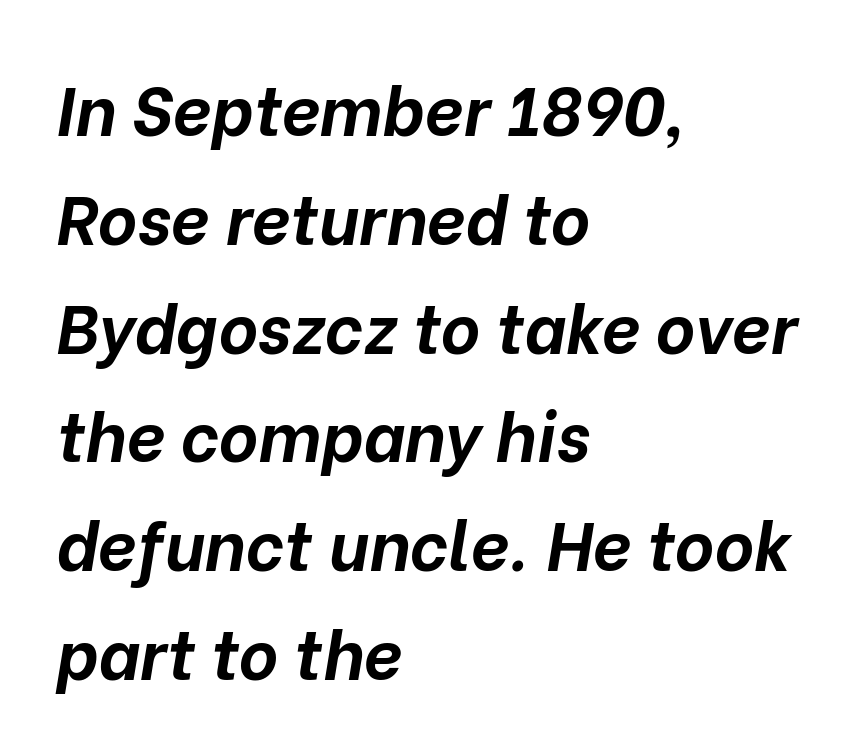
The image shows 68 px bold type, italic (leaning right); set left-aligned, normal line spacing (1.6x), normal letter spacing, not underlined; low stroke contrast and a medium x-height.
